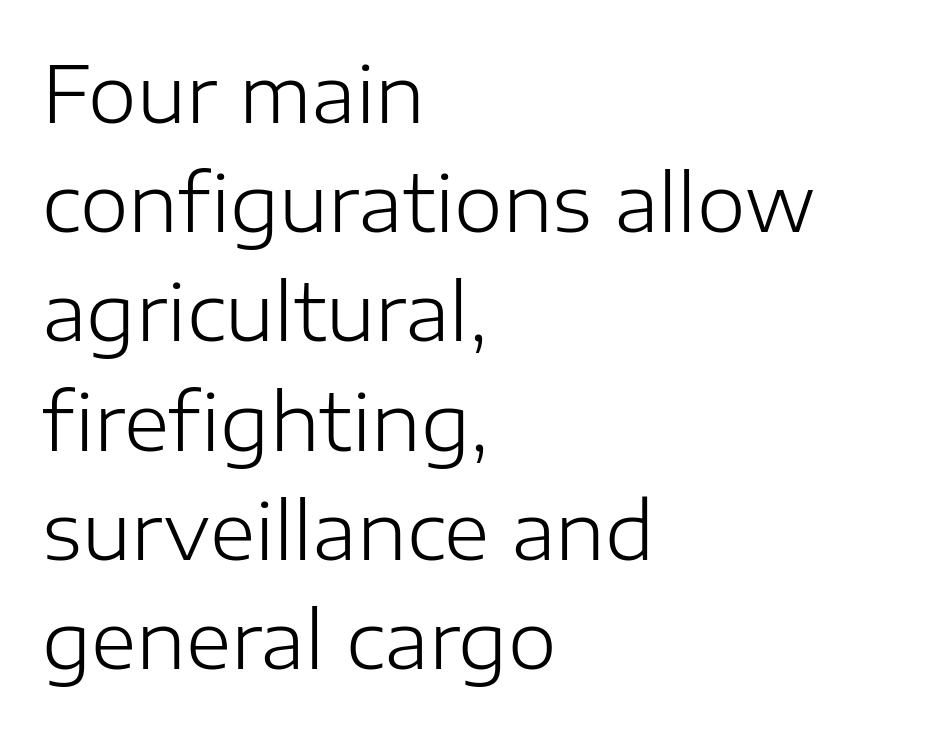
Q: Is the text bold? A: No.
Q: Is the text italic (slanted)? A: No, it is upright.
Q: Is the typeface a serif or a sans-serif typeface? A: Sans-serif.
Q: Is the text underlined? A: No.
Q: How is the paragraph aligned? A: Left-aligned.
Q: Is the spacing between letters normal or unusually wide? A: Normal.
Q: Is the spacing between lines tight, normal or loose? A: Normal.
Q: Width (condensed, normal, or wide)? A: Normal.
Q: Stroke contrast? A: Low.
Q: x-height? A: Medium.
Q: Monospaced? A: No.
